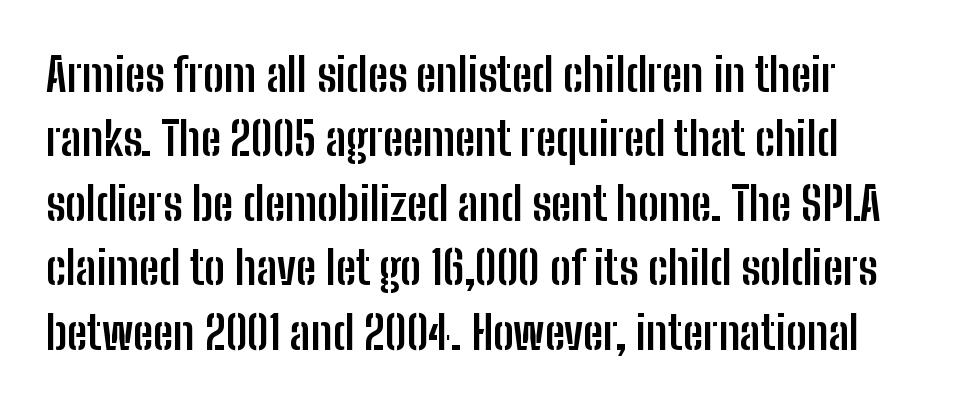
Ordinary non-slanted type is in use. Has an underline been added? It has not. The line-height multiplier appears to be the usual default. Observe the ordinary spacing: letters are neighbours, not strangers. These lines stack with their left ends in a neat column. Its strokes are broad and dark, the hallmark of bold type.
